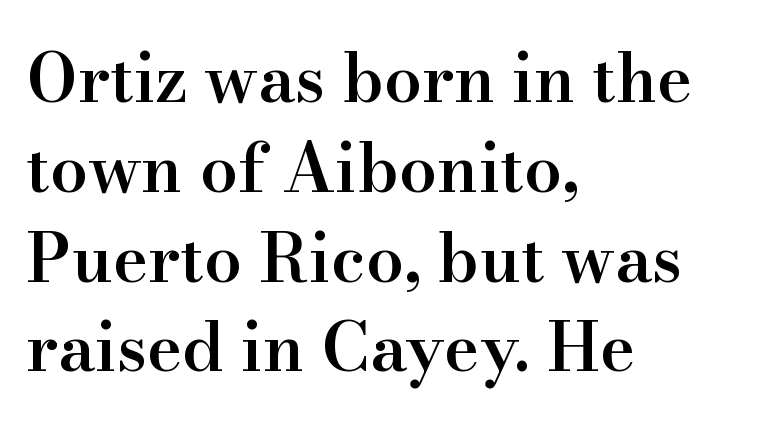
{"serif": "yes", "italic": "no", "bold": "semi", "weight": "semibold", "width": "normal", "stroke_contrast": "high", "x_height": "small", "monospaced": "no", "underline": "no", "align": "left", "line_spacing": "normal", "line_spacing_ratio": 1.34, "letter_spacing": "normal", "letter_spacing_em": 0.0, "glyph_px": 67}
